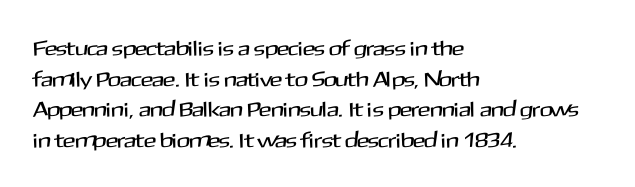
The image shows 21 px text type, upright; set left-aligned, normal line spacing (1.46x), normal letter spacing, not underlined.
